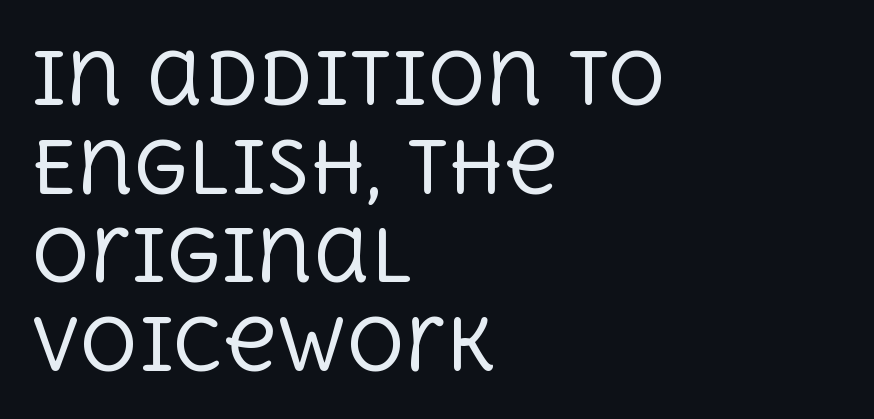
The image shows 72 px regular-weight serif type, upright; set left-aligned, line spacing 1.23x, normal letter spacing, not underlined; a large x-height.
